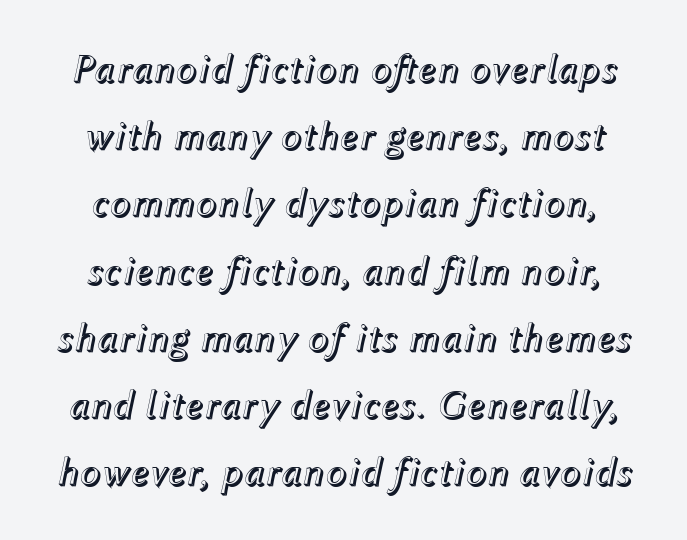
The image shows 40 px text type, italic (leaning right); set normal line spacing (1.68x), normal letter spacing, not underlined; a medium x-height.
